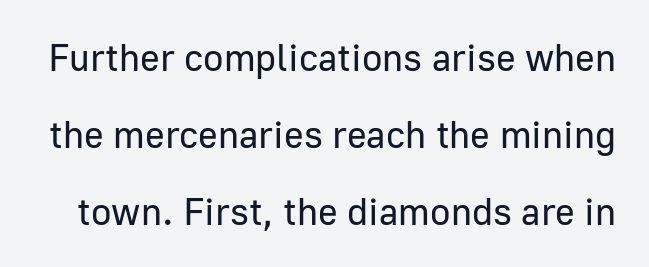
The image shows 38 px regular-weight sans-serif type, upright; set loose line spacing (2.02x), normal letter spacing, not underlined; low stroke contrast and a medium x-height.
